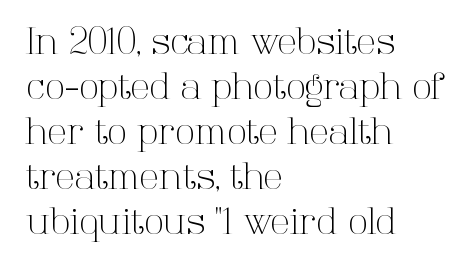
{"serif": "yes", "italic": "no", "bold": "no", "weight": "light", "width": "normal", "stroke_contrast": "high", "x_height": "medium", "monospaced": "no", "underline": "no", "align": "left", "line_spacing": "normal", "line_spacing_ratio": 1.25, "letter_spacing": "normal", "letter_spacing_em": 0.0, "glyph_px": 36}
